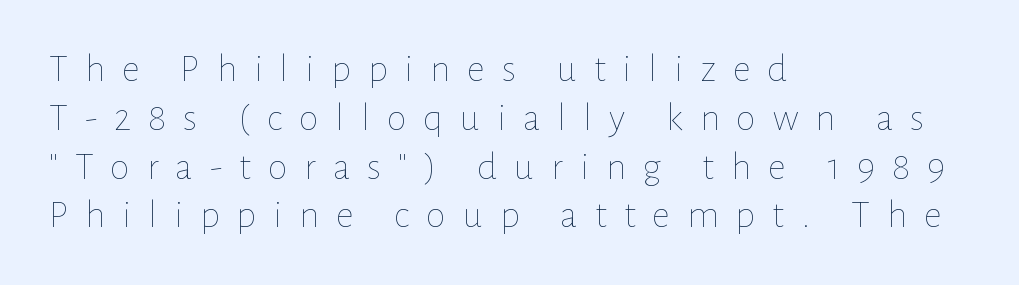
{"italic": "no", "bold": "no", "weight": "thin", "width": "normal", "stroke_contrast": "low", "x_height": "medium", "monospaced": "no", "underline": "no", "align": "left", "line_spacing_ratio": 1.22, "letter_spacing": "wide", "letter_spacing_em": 0.42, "glyph_px": 40}
